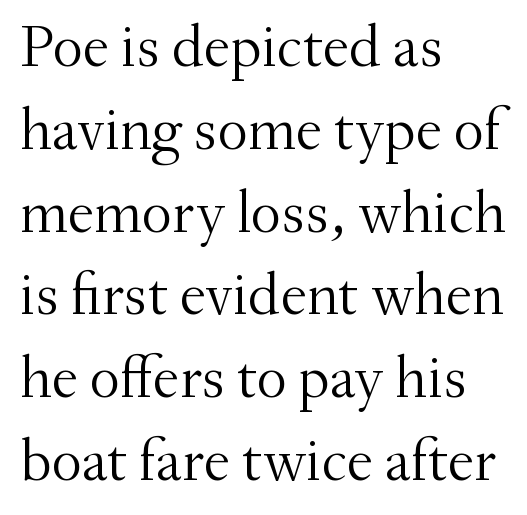
{"serif": "yes", "italic": "no", "bold": "no", "weight": "light", "width": "normal", "stroke_contrast": "medium", "x_height": "small", "monospaced": "no", "underline": "no", "align": "left", "line_spacing": "normal", "line_spacing_ratio": 1.38, "letter_spacing": "normal", "letter_spacing_em": 0.0, "glyph_px": 60}
